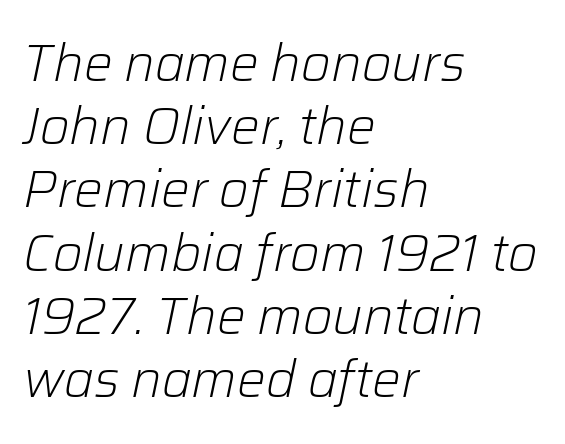
The tracking reads as untouched default to a designer's eye. Character widths vary here, with narrow letters taking less room than wide ones. The typeface has the unassuming heft of standard copy or less. Check under the words: just untouched page. Where is the straight margin? On the left.
